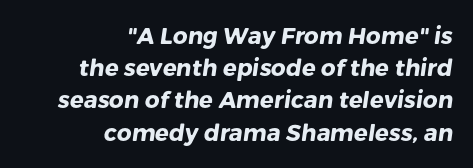
Q: Is the text bold? A: Yes.
Q: Is the text underlined? A: No.
Q: How is the paragraph aligned? A: Right-aligned.
Q: Is the spacing between letters normal or unusually wide? A: Normal.
Q: Is the spacing between lines tight, normal or loose? A: Normal.
